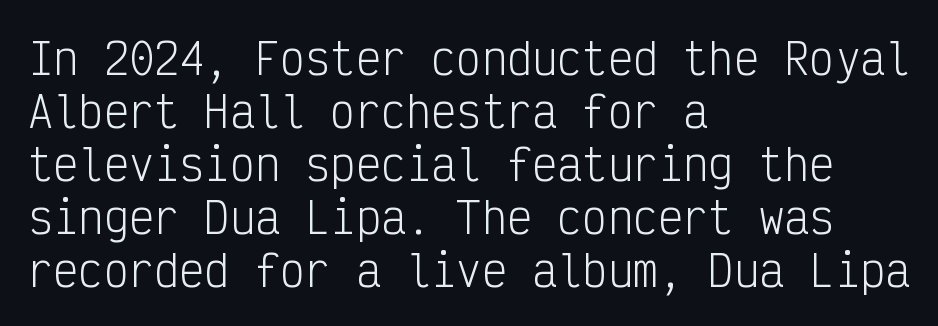
The image shows 42 px light, condensed sans-serif type, upright, monospaced; set left-aligned, normal line spacing (1.26x), normal letter spacing, not underlined; low stroke contrast and a medium x-height.
